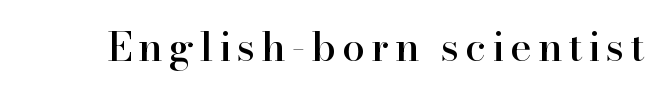
{"serif": "yes", "italic": "no", "width": "normal", "stroke_contrast": "high", "x_height": "small", "monospaced": "no", "underline": "no", "glyph_px": 41}
